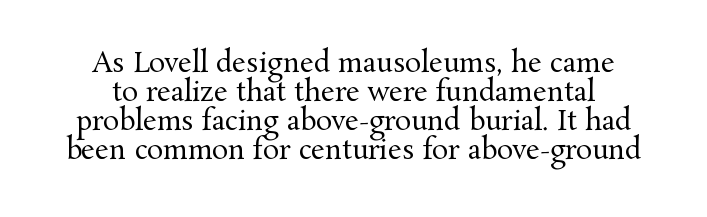
{"italic": "no", "bold": "no", "underline": "no", "align": "center", "line_spacing": "tight", "line_spacing_ratio": 1.08, "letter_spacing": "normal", "letter_spacing_em": 0.0, "glyph_px": 27}
